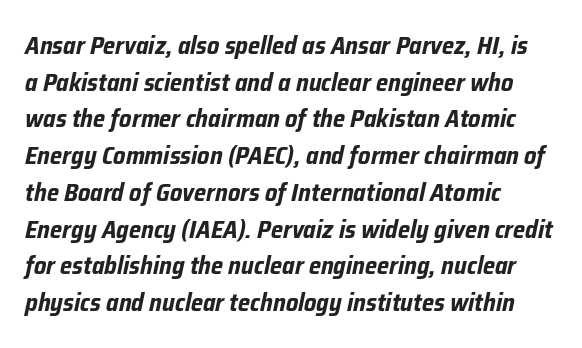
Quick note: underline off. Typeset ragged right — the left edge is the straight one. You can tell it's italic because the verticals aren't actually vertical. This rendering leaves character spacing at its baseline value.
